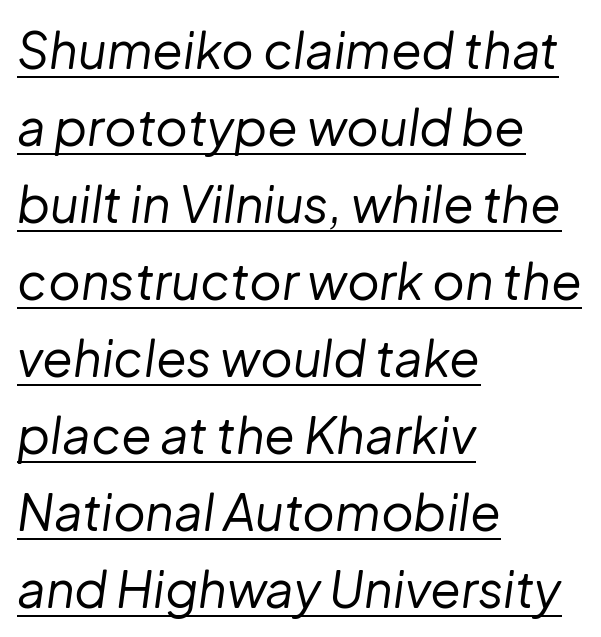
You can tell it's italic because the verticals aren't actually vertical. Horizontal alignment here is leftward, the default for most running prose. A continuous stroke trails under the words, as in a hyperlink. Nobody touched the tracking dial on this one. A typesetter would call this proportional, since set widths differ per character. Unbolded letterforms with no extra heft.
